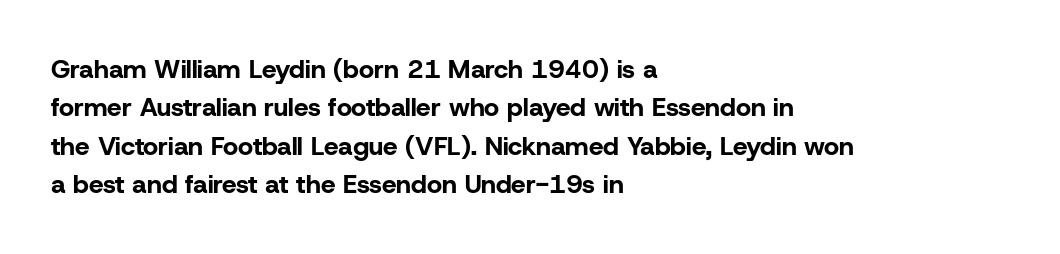
The image shows 26 px bold type, upright; set left-aligned, normal line spacing (1.48x), normal letter spacing, not underlined.
